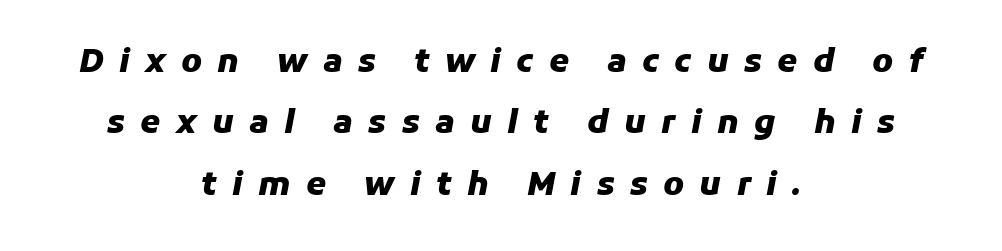
{"italic": "yes", "lean": "right", "slant_degrees": 11, "bold": "yes", "weight": "heavy", "width": "normal", "stroke_contrast": "low", "x_height": "medium", "monospaced": "no", "underline": "no", "align": "center", "line_spacing": "loose", "line_spacing_ratio": 1.92, "letter_spacing": "wide", "letter_spacing_em": 0.48, "glyph_px": 32}
